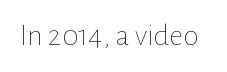
Q: Is the text bold? A: No.
Q: Is the text italic (slanted)? A: No, it is upright.
Q: Is the text underlined? A: No.
Q: Is the spacing between letters normal or unusually wide? A: Normal.
Q: Width (condensed, normal, or wide)? A: Normal.
Q: Stroke contrast? A: Low.
Q: x-height? A: Medium.
Q: Monospaced? A: No.
